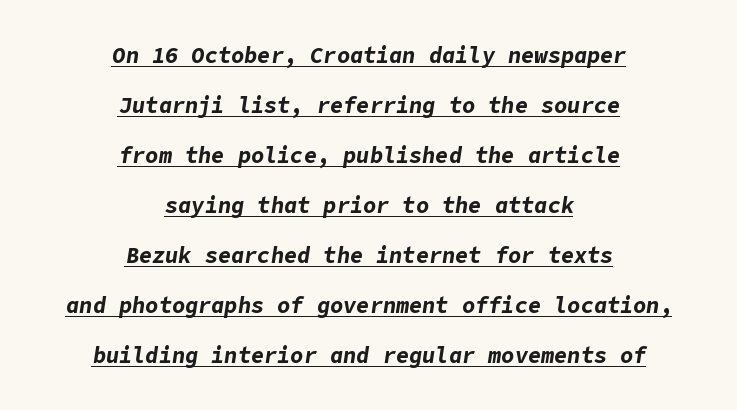
Q: Is the text bold? A: Yes.
Q: Is the text italic (slanted)? A: Yes, it leans right by about 9 degrees.
Q: Is the text underlined? A: Yes.
Q: How is the paragraph aligned? A: Centered.
Q: Is the spacing between letters normal or unusually wide? A: Normal.
Q: Is the spacing between lines tight, normal or loose? A: Loose.
